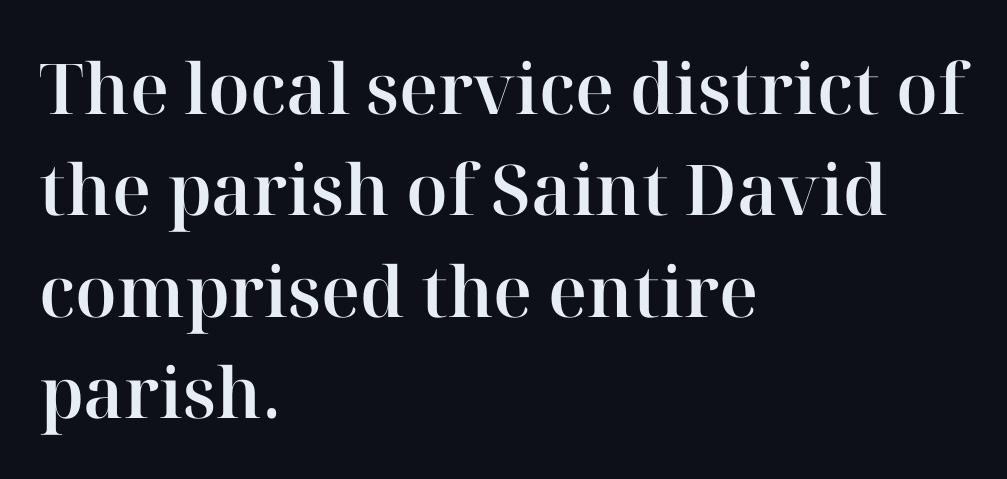
These lines are rendered in a variable-pitch font. The lettering holds an erect, upright posture throughout. The strip under each line holds only bare page. The letters carry serifs — small finishing strokes at the ends of their stems. If you drew a ruler down the left edge, every line would touch it.
